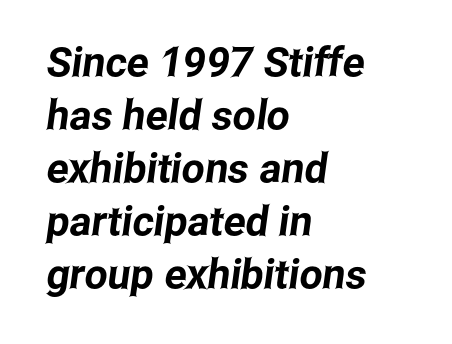
Letters rest on an invisible, unmarked baseline. Between one letter and the next there's only the usual sliver of space. The rendering uses natural spacing where letterforms have individual widths. The type family on display is of the sans-serif kind. Notice how descenders clear the ascenders below comfortably — that's standard leading.
